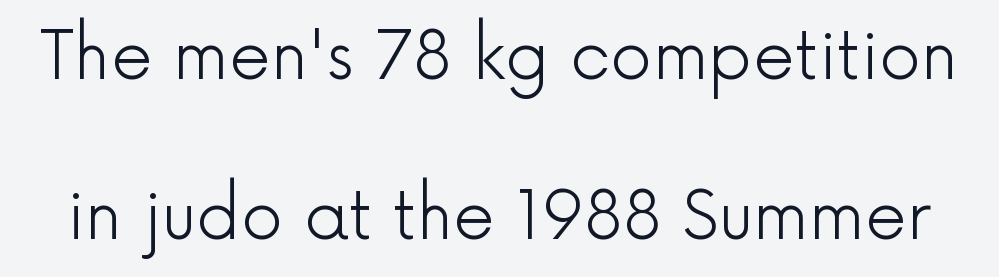
Q: Is the text bold? A: No.
Q: Is the text italic (slanted)? A: No, it is upright.
Q: Is the typeface a serif or a sans-serif typeface? A: Sans-serif.
Q: Is the text underlined? A: No.
Q: Is the spacing between letters normal or unusually wide? A: Normal.
Q: Is the spacing between lines tight, normal or loose? A: Loose.
Q: Width (condensed, normal, or wide)? A: Normal.
Q: x-height? A: Medium.
Q: Monospaced? A: No.
